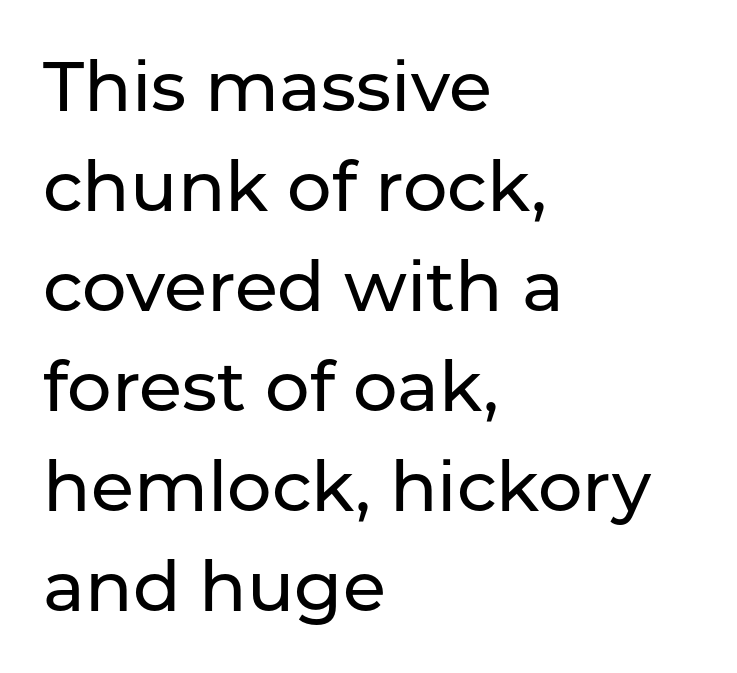
Q: Is the text italic (slanted)? A: No, it is upright.
Q: Is the typeface a serif or a sans-serif typeface? A: Sans-serif.
Q: Is the text underlined? A: No.
Q: How is the paragraph aligned? A: Left-aligned.
Q: Is the spacing between letters normal or unusually wide? A: Normal.
Q: Is the spacing between lines tight, normal or loose? A: Normal.
Q: Width (condensed, normal, or wide)? A: Normal.
Q: Stroke contrast? A: Low.
Q: x-height? A: Medium.
Q: Monospaced? A: No.
